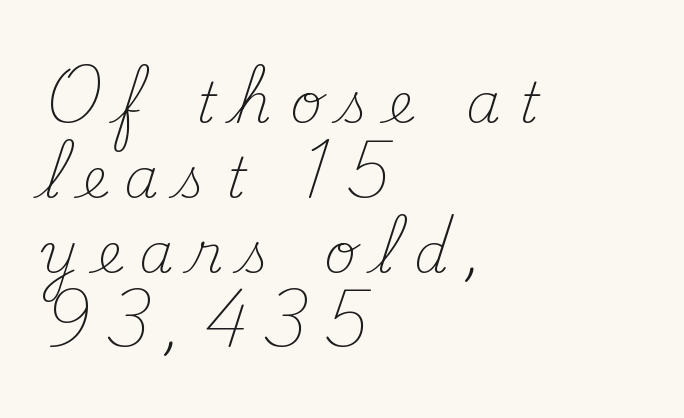
{"serif": "yes", "bold": "no", "weight": "light", "width": "normal", "stroke_contrast": "medium", "x_height": "small", "monospaced": "no", "underline": "no", "align": "left", "line_spacing": "normal", "line_spacing_ratio": 1.36, "letter_spacing": "wide", "letter_spacing_em": 0.33, "glyph_px": 55}
